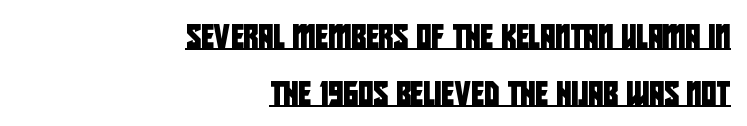
The rendering keeps characters at their native spacing. If you measured baseline to baseline, you'd find a long distance. One-word summary of the alignment: right. The words here are underlined.
